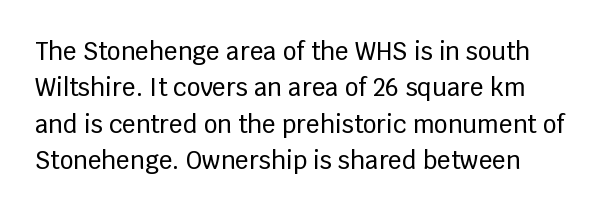
Check under the words: just untouched page. Honestly, the row spacing looks completely unremarkable. Tracking here is standard; glyphs follow each other at the usual distance. Rendered with straight, roman letterforms.
